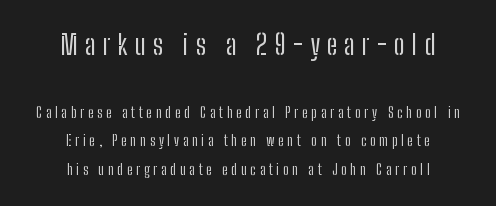
Spacing between characters has been opened up far beyond the box default. Compare the two chunks: the upper has the greater cap height. No letter is thick-stroked: the sample isn't bold. Any mark beneath the type? The region is blank. Leading is clearly above the norm, producing a sparse column.
